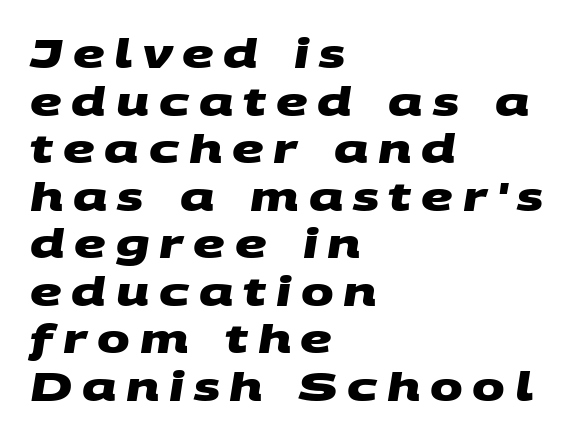
Q: Is the text bold? A: Yes.
Q: Is the typeface a serif or a sans-serif typeface? A: Sans-serif.
Q: Is the text underlined? A: No.
Q: How is the paragraph aligned? A: Left-aligned.
Q: Is the spacing between letters normal or unusually wide? A: Unusually wide.
Q: Width (condensed, normal, or wide)? A: Wide.
Q: Stroke contrast? A: Medium.
Q: x-height? A: Large.
Q: Monospaced? A: No.
